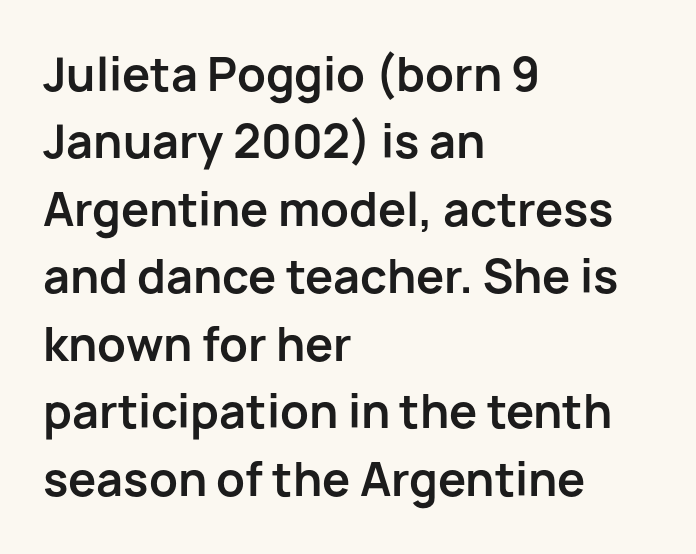
The image shows 45 px bold sans-serif type, upright; set left-aligned, normal line spacing (1.5x), normal letter spacing, not underlined; low stroke contrast and a medium x-height.
